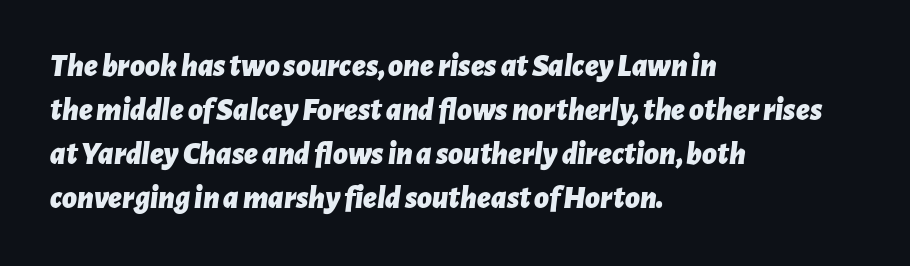
Q: Is the text bold? A: Yes.
Q: Is the text italic (slanted)? A: Yes, it leans right by about 7 degrees.
Q: Is the text underlined? A: No.
Q: How is the paragraph aligned? A: Left-aligned.
Q: Is the spacing between letters normal or unusually wide? A: Normal.
Q: Is the spacing between lines tight, normal or loose? A: Normal.
Q: Width (condensed, normal, or wide)? A: Normal.
Q: Stroke contrast? A: Low.
Q: x-height? A: Medium.
Q: Monospaced? A: No.
